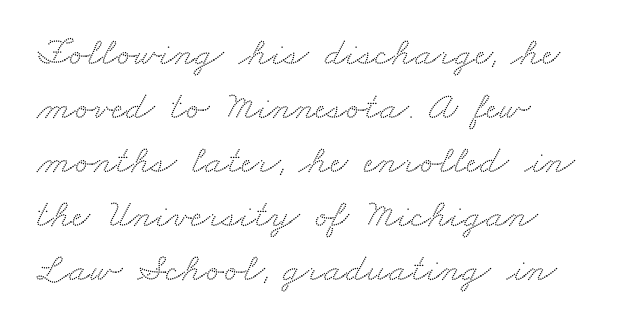
Character widths vary here, with narrow letters taking less room than wide ones. The ragged edge is on the right, which tells us the setting is flush left. Normally led — the rows are evenly, conventionally spaced. This rendering features lettering with no underline. How are the letters spaced? Ordinarily, with no added tracking. Classification — serif.
